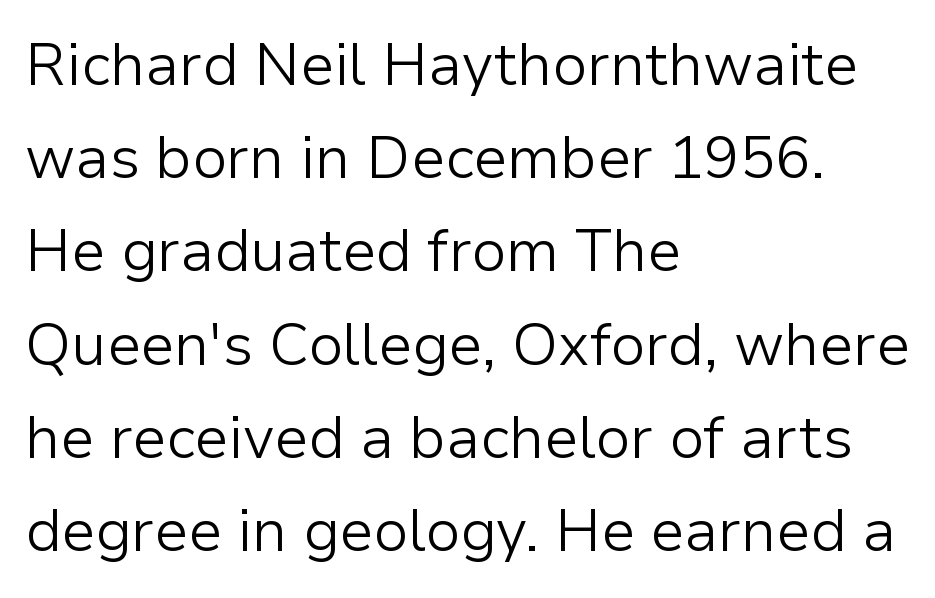
Q: Is the text bold? A: No.
Q: Is the text italic (slanted)? A: No, it is upright.
Q: Is the typeface a serif or a sans-serif typeface? A: Sans-serif.
Q: Is the text underlined? A: No.
Q: How is the paragraph aligned? A: Left-aligned.
Q: Is the spacing between letters normal or unusually wide? A: Normal.
Q: Is the spacing between lines tight, normal or loose? A: Normal.
Q: Width (condensed, normal, or wide)? A: Normal.
Q: Stroke contrast? A: Low.
Q: x-height? A: Medium.
Q: Monospaced? A: No.
